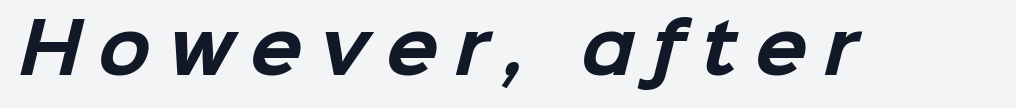
The image shows 69 px bold sans-serif type; set unusually wide letter spacing (+0.24 em), not underlined; low stroke contrast and a medium x-height.
